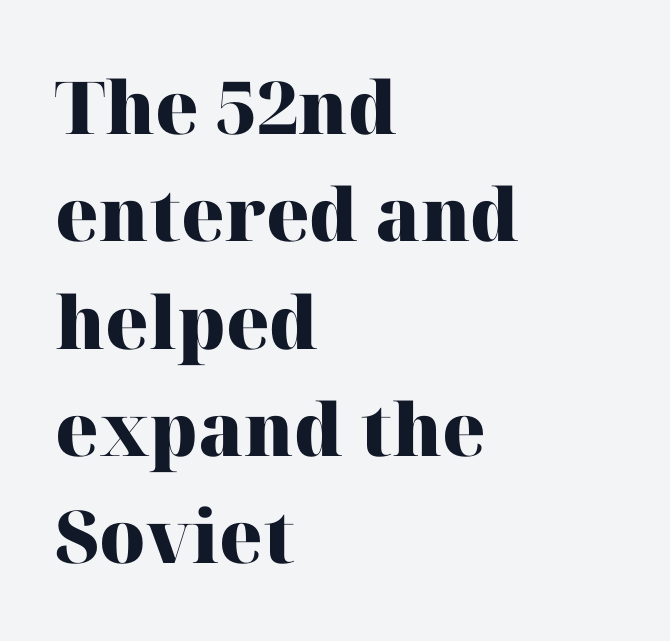
Q: Is the text bold? A: Yes.
Q: Is the text italic (slanted)? A: No, it is upright.
Q: Is the typeface a serif or a sans-serif typeface? A: Serif.
Q: Is the text underlined? A: No.
Q: How is the paragraph aligned? A: Left-aligned.
Q: Is the spacing between letters normal or unusually wide? A: Normal.
Q: Is the spacing between lines tight, normal or loose? A: Normal.
Q: Width (condensed, normal, or wide)? A: Normal.
Q: Stroke contrast? A: High.
Q: x-height? A: Medium.
Q: Monospaced? A: No.
